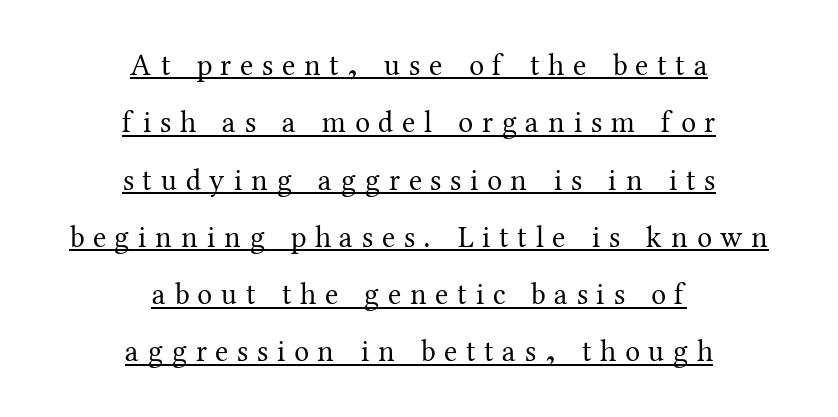
{"serif": "yes", "italic": "no", "bold": "no", "weight": "regular", "width": "normal", "stroke_contrast": "medium", "x_height": "medium", "monospaced": "no", "underline": "yes", "align": "center", "line_spacing": "loose", "line_spacing_ratio": 1.91, "letter_spacing": "wide", "letter_spacing_em": 0.29, "glyph_px": 30}
